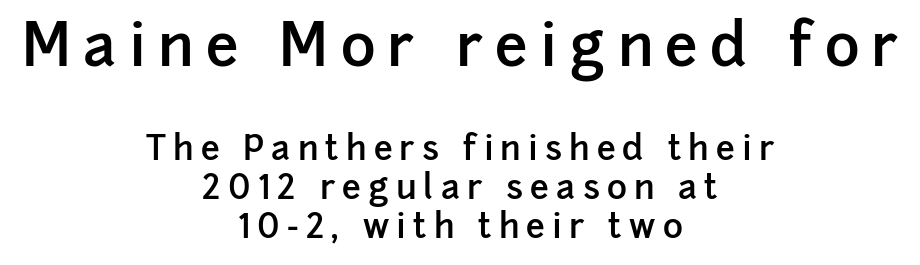
The image shows 59 px semibold sans-serif type, upright; set centered, tight line spacing (1.14x), unusually wide letter spacing (+0.21 em), not underlined; the first (top) block is 1.74x larger; low stroke contrast and a medium x-height.
